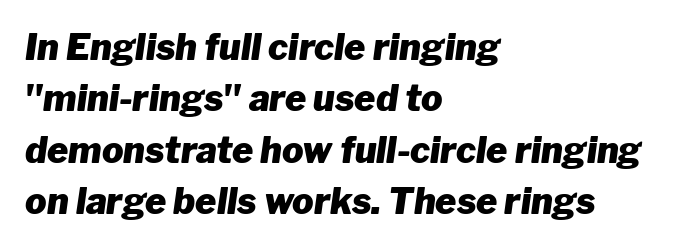
Q: Is the text bold? A: Yes.
Q: Is the text italic (slanted)? A: Yes, it leans right by about 8 degrees.
Q: Is the text underlined? A: No.
Q: How is the paragraph aligned? A: Left-aligned.
Q: Is the spacing between letters normal or unusually wide? A: Normal.
Q: Is the spacing between lines tight, normal or loose? A: Normal.
Q: Width (condensed, normal, or wide)? A: Normal.
Q: Stroke contrast? A: Low.
Q: x-height? A: Medium.
Q: Monospaced? A: No.
